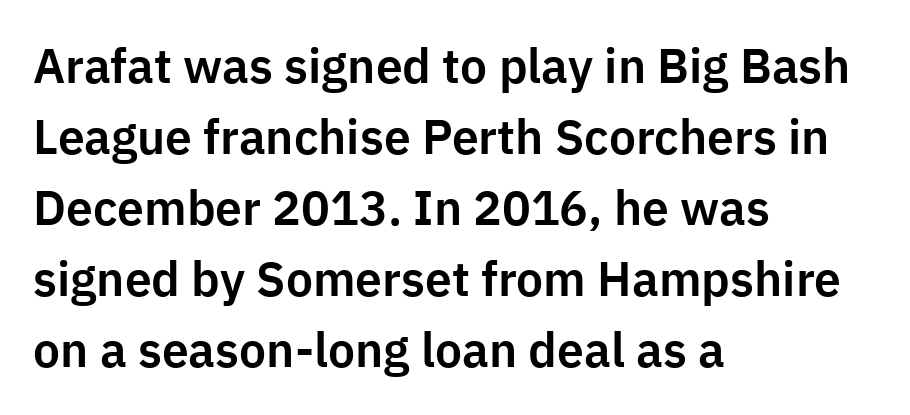
Anything drawn beneath the words? Only blank space. Between one letter and the next there's only the usual sliver of space. Look at the bottom of the vertical strokes: they stop flat, with no serifs. This sample keeps an unexceptional amount of space between lines. Caption: multi-line text, flush left, ragged right.
